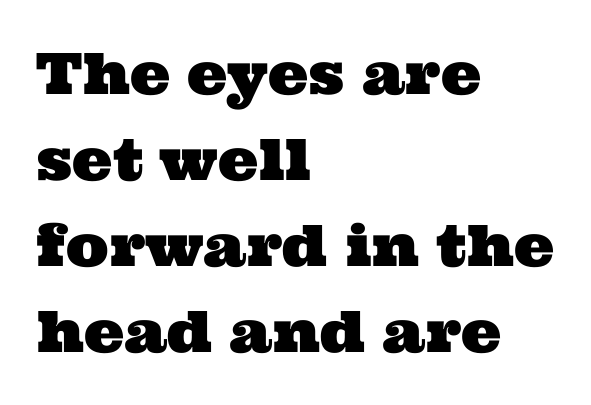
{"serif": "yes", "width": "wide", "stroke_contrast": "medium", "x_height": "medium", "monospaced": "no", "underline": "no", "align": "left", "line_spacing": "normal", "line_spacing_ratio": 1.51, "letter_spacing": "normal", "letter_spacing_em": 0.0, "glyph_px": 57}
